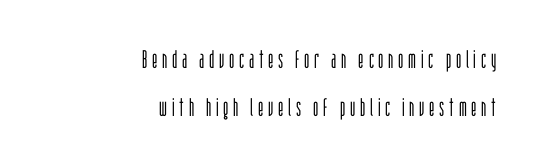
The image shows 25 px text type, upright; set right-aligned, loose line spacing (1.94x), not underlined.
